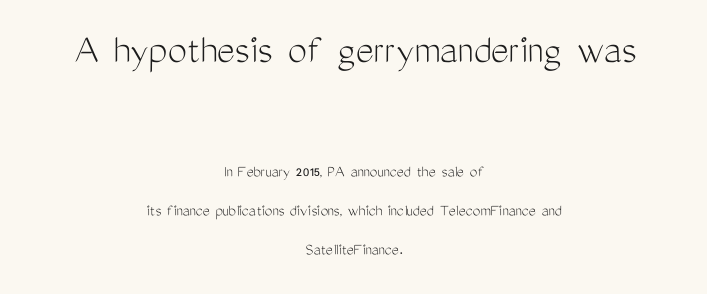
{"serif": "no", "italic": "no", "bold": "no", "weight": "light", "width": "condensed", "stroke_contrast": "medium", "x_height": "medium", "monospaced": "no", "underline": "no", "align": "center", "line_spacing": "loose", "line_spacing_ratio": 2.3, "letter_spacing": "normal", "letter_spacing_em": 0.0, "larger_block": "first", "size_ratio": 2.53, "glyph_px": 43}
